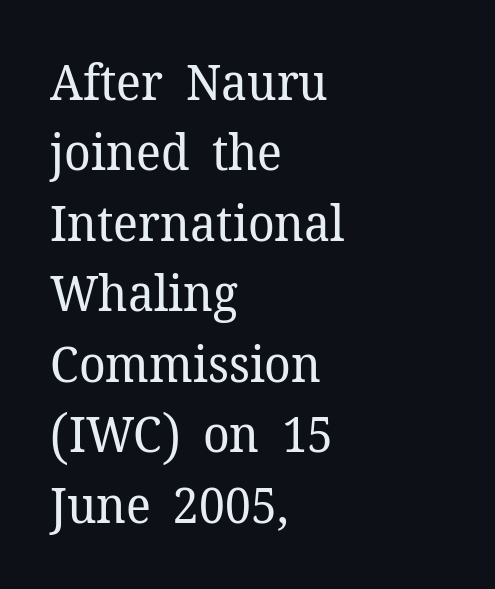
Classification — serif. Nobody touched the tracking dial on this one. Upright lettering throughout. The setting favours the left margin, as ordinary paragraphs usually do. Evenly set lines give the paragraph a standard silhouette. Is the stroke heavy? The answer is a plain regular-or-lighter.
